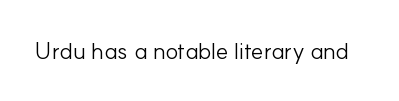
Q: Is the text bold? A: No.
Q: Is the text italic (slanted)? A: No, it is upright.
Q: Is the text underlined? A: No.
Q: Is the spacing between letters normal or unusually wide? A: Normal.
